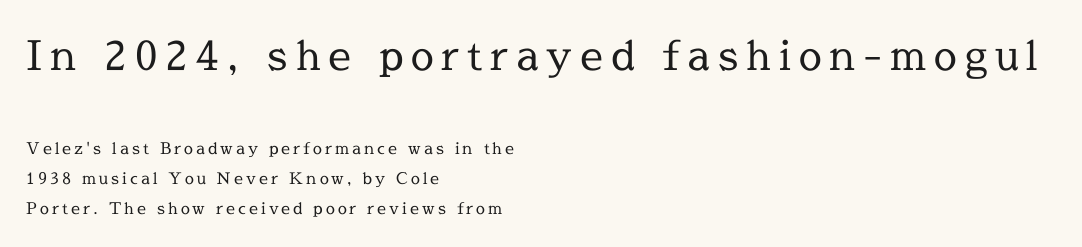
{"serif": "yes", "italic": "no", "bold": "no", "weight": "regular", "width": "normal", "x_height": "medium", "monospaced": "no", "underline": "no", "align": "left", "line_spacing_ratio": 1.88, "larger_block": "first", "size_ratio": 2.56, "glyph_px": 41}
